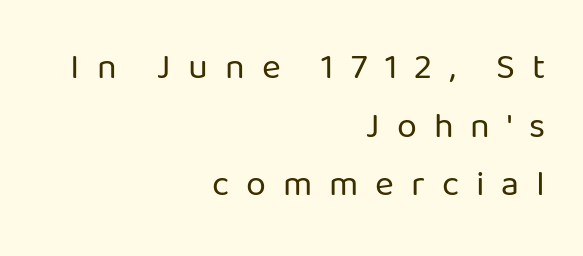
The image shows 36 px regular-weight sans-serif type, upright; set right-aligned, normal line spacing (1.63x), unusually wide letter spacing (+0.47 em), not underlined; low stroke contrast and a medium x-height.
